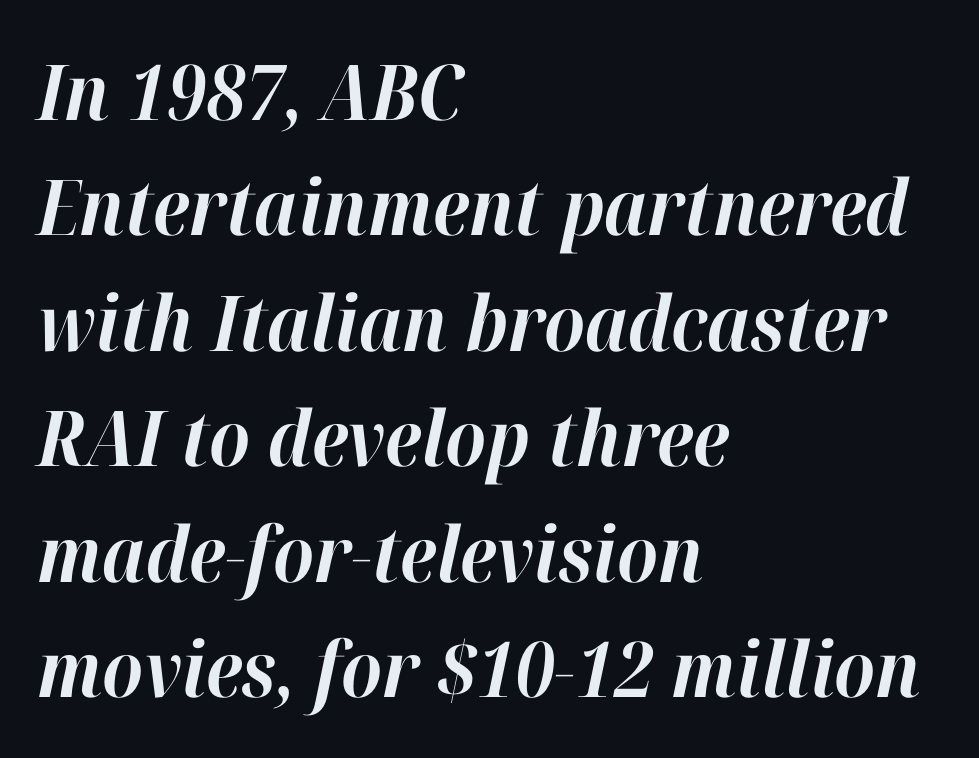
Q: Is the text bold? A: Yes.
Q: Is the text italic (slanted)? A: Yes, it leans right by about 12 degrees.
Q: Is the text underlined? A: No.
Q: How is the paragraph aligned? A: Left-aligned.
Q: Is the spacing between letters normal or unusually wide? A: Normal.
Q: Is the spacing between lines tight, normal or loose? A: Normal.
Q: Width (condensed, normal, or wide)? A: Normal.
Q: Stroke contrast? A: High.
Q: x-height? A: Medium.
Q: Monospaced? A: No.
